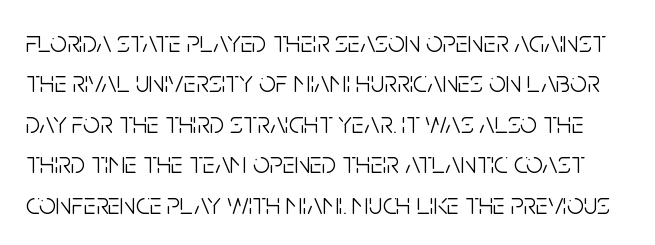
The image shows 30 px light, condensed sans-serif type, upright; set normal line spacing (1.35x), normal letter spacing, not underlined; low stroke contrast and a large x-height.
